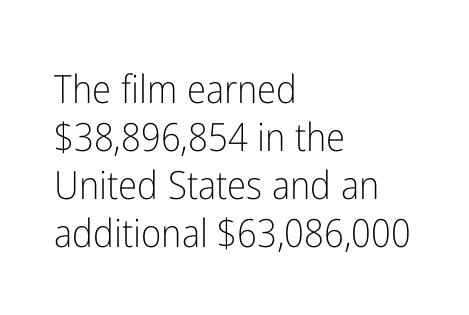
Bare-footed words on every line. A roman cut, with each character standing at attention. Examine the stroke ends and you'll find no serifs. One-word summary of the alignment: left. Do the characters align in a grid? No, the font is proportional. Compared with a typical body face, this is equally light or lighter still.
